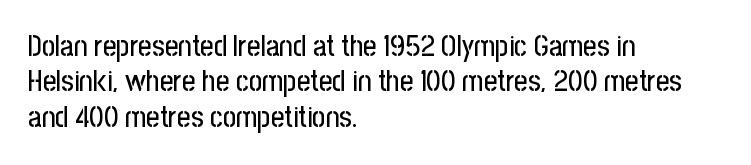
The image shows 29 px condensed sans-serif type, upright; set left-aligned, line spacing 1.22x, normal letter spacing, not underlined; low stroke contrast and a medium x-height.
